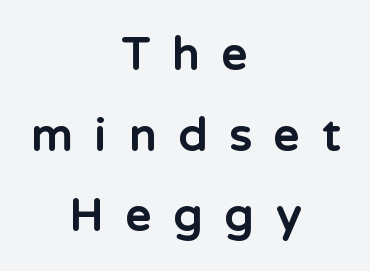
The image shows 45 px bold sans-serif type, upright; set centered, line spacing 1.79x, unusually wide letter spacing (+0.5 em), not underlined; low stroke contrast and a medium x-height.
